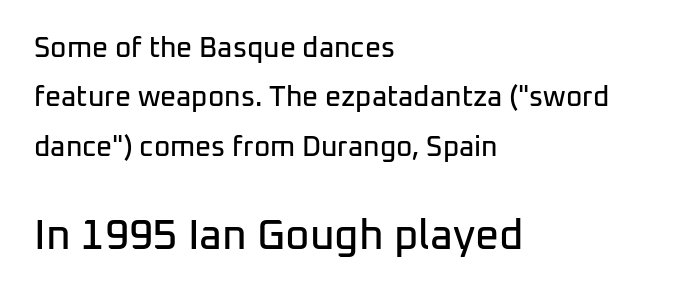
Q: Is the text italic (slanted)? A: No, it is upright.
Q: Is the typeface a serif or a sans-serif typeface? A: Sans-serif.
Q: Is the text underlined? A: No.
Q: How is the paragraph aligned? A: Left-aligned.
Q: Is the spacing between letters normal or unusually wide? A: Normal.
Q: Which block of text is set in a larger size, the first (top) or the second (bottom)? A: The second (bottom) one.
Q: Width (condensed, normal, or wide)? A: Normal.
Q: Stroke contrast? A: Low.
Q: x-height? A: Medium.
Q: Monospaced? A: No.
